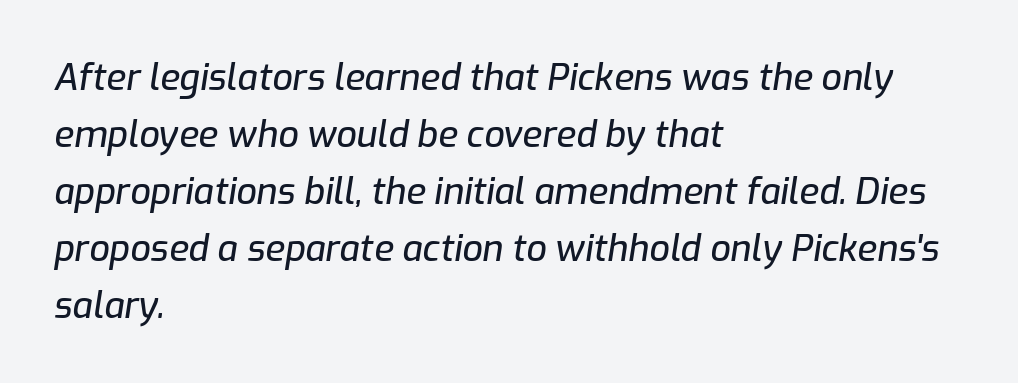
Q: Is the text italic (slanted)? A: Yes, it leans right by about 9 degrees.
Q: Is the text underlined? A: No.
Q: How is the paragraph aligned? A: Left-aligned.
Q: Is the spacing between letters normal or unusually wide? A: Normal.
Q: Is the spacing between lines tight, normal or loose? A: Normal.
Q: Width (condensed, normal, or wide)? A: Normal.
Q: Stroke contrast? A: Low.
Q: x-height? A: Medium.
Q: Monospaced? A: No.
